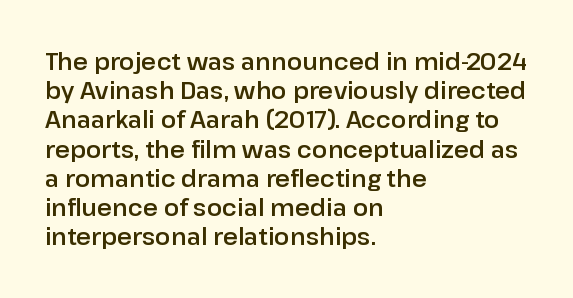
The image shows 23 px text type, upright; set left-aligned, normal line spacing (1.27x), normal letter spacing, not underlined.
